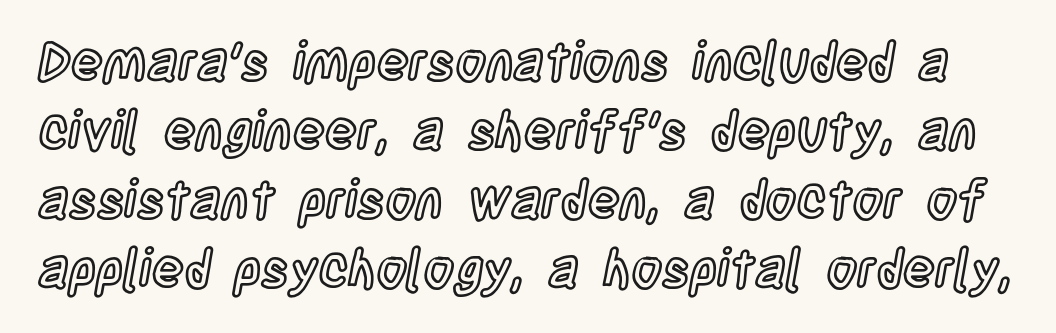
The image shows 53 px condensed type; set normal line spacing (1.3x), normal letter spacing, not underlined; a large x-height.
